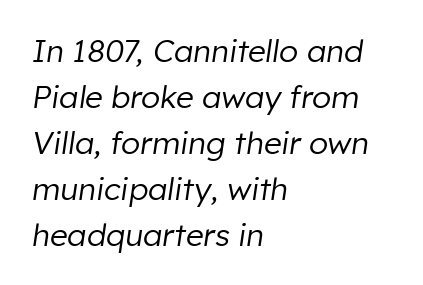
Q: Is the text bold? A: No.
Q: Is the text italic (slanted)? A: Yes, it leans right by about 8 degrees.
Q: Is the text underlined? A: No.
Q: How is the paragraph aligned? A: Left-aligned.
Q: Is the spacing between letters normal or unusually wide? A: Normal.
Q: Is the spacing between lines tight, normal or loose? A: Normal.
Q: Width (condensed, normal, or wide)? A: Normal.
Q: Stroke contrast? A: Low.
Q: x-height? A: Medium.
Q: Monospaced? A: No.
